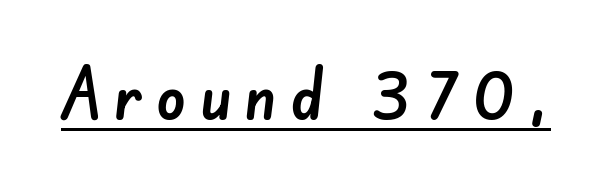
Check the space under the baseline: a stroke is drawn there. The typeface chosen for these lines omits serifs. Looks like regular typesetting: each glyph gets only the width it needs.
